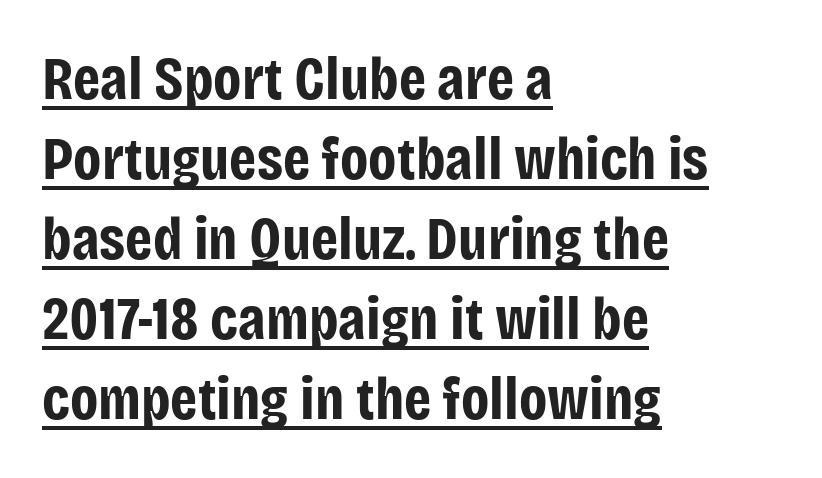
Q: Is the text bold? A: Yes.
Q: Is the text italic (slanted)? A: No, it is upright.
Q: Is the typeface a serif or a sans-serif typeface? A: Sans-serif.
Q: Is the text underlined? A: Yes.
Q: How is the paragraph aligned? A: Left-aligned.
Q: Is the spacing between letters normal or unusually wide? A: Normal.
Q: Is the spacing between lines tight, normal or loose? A: Normal.
Q: Width (condensed, normal, or wide)? A: Condensed.
Q: Stroke contrast? A: Low.
Q: x-height? A: Large.
Q: Monospaced? A: No.
